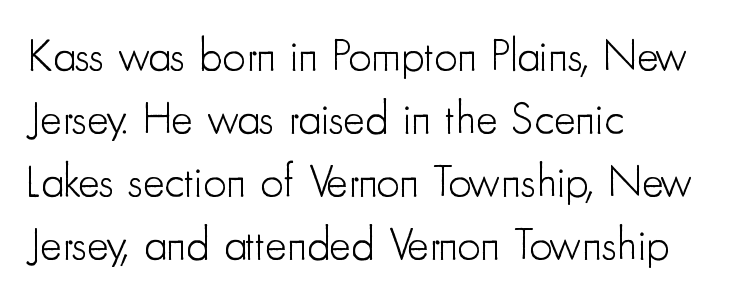
What stands out about the letter spacing? Nothing — it is the standard amount. The lettering stays uniformly vertical, giving the passage a roman look. Anything drawn beneath the words? Only blank space. The type family on display is of the sans-serif kind. The rendering uses natural spacing where letterforms have individual widths. A quiet, ordinary-to-light weight characterises the typeface.
